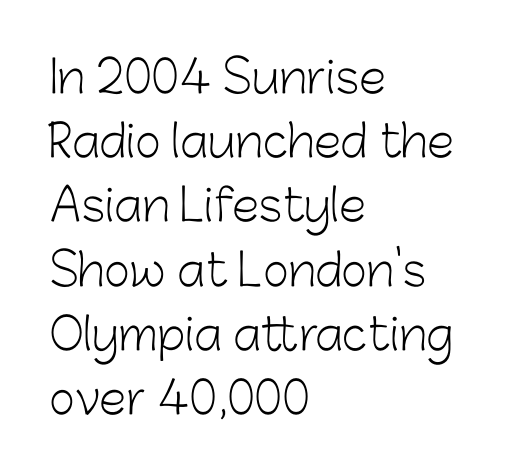
The rendering shows plain stroke endings on the letterforms — a sans-serif design. Character widths vary here, with narrow letters taking less room than wide ones. These lines keep a tight, regular rhythm from letter to letter. The font is comparable to plain body text, perhaps lighter.
